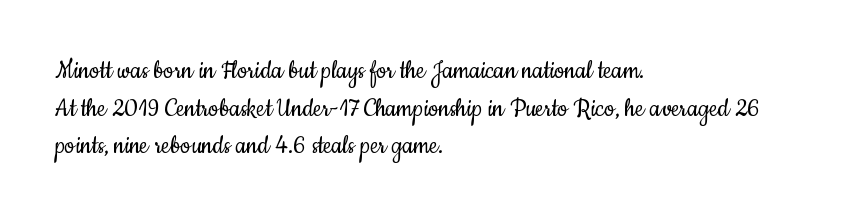
The image shows 29 px regular-weight, condensed sans-serif type; set left-aligned, normal line spacing (1.3x), normal letter spacing, not underlined; low stroke contrast and a small x-height.
